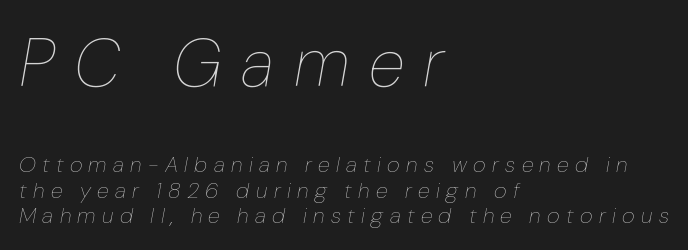
The image shows 67 px thin type, italic (leaning right); set left-aligned, line spacing 1.16x, unusually wide letter spacing (+0.29 em), not underlined; the first (top) block is 3.05x larger; low stroke contrast and a medium x-height.
